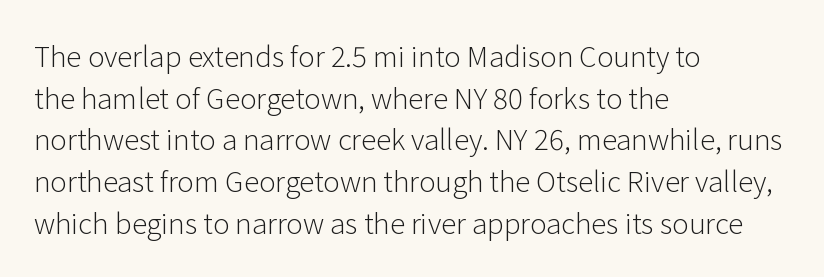
{"serif": "no", "italic": "no", "bold": "no", "weight": "light", "width": "normal", "stroke_contrast": "low", "x_height": "medium", "monospaced": "no", "underline": "no", "align": "left", "line_spacing": "normal", "line_spacing_ratio": 1.49, "letter_spacing": "normal", "letter_spacing_em": 0.0, "glyph_px": 28}
